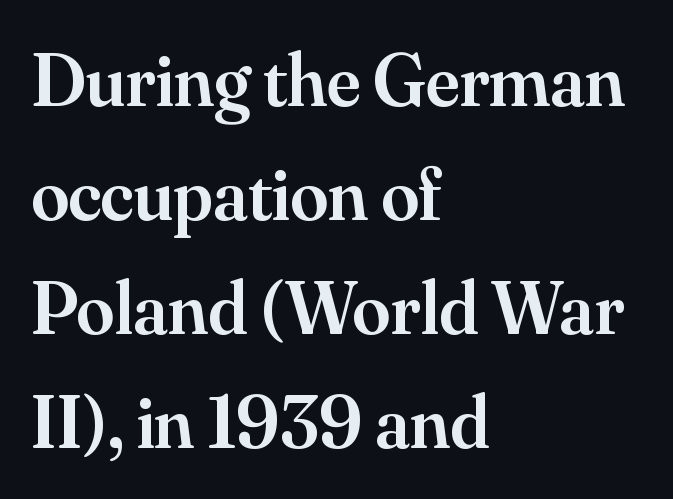
The image shows 76 px semibold serif type, upright; set left-aligned, normal line spacing (1.5x), normal letter spacing, not underlined; medium stroke contrast and a small x-height.
